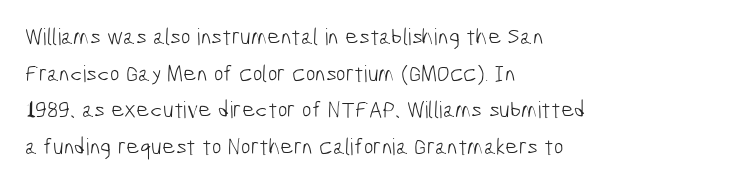
Q: Is the text bold? A: No.
Q: Is the text underlined? A: No.
Q: How is the paragraph aligned? A: Left-aligned.
Q: Is the spacing between letters normal or unusually wide? A: Normal.
Q: Is the spacing between lines tight, normal or loose? A: Normal.
